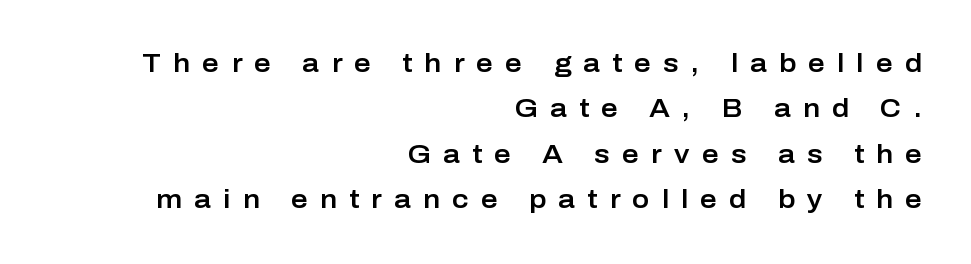
Each word looks stretched out because of the extra space between its letters. Decoration check: the copy has no underline. The letters stand straight up with perfectly vertical stems. Is the block centered? No — it sits flush against the right margin.
